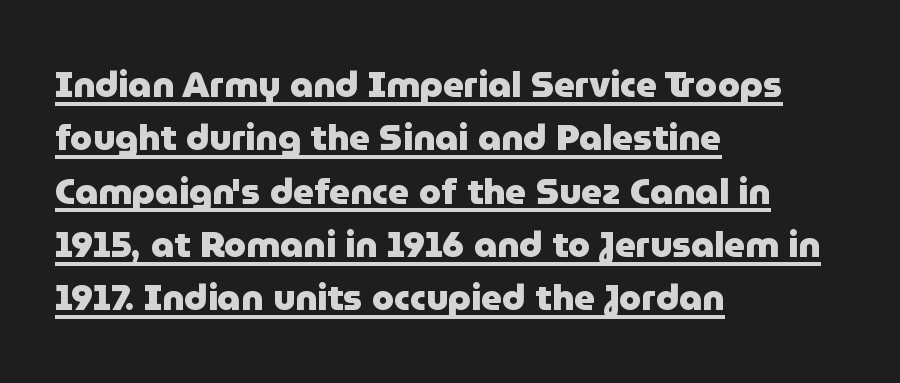
The image shows 36 px heavy sans-serif type, upright; set left-aligned, normal line spacing (1.48x), normal letter spacing, underlined; low stroke contrast and a medium x-height.
